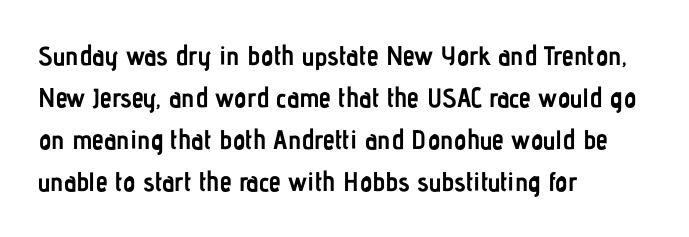
Q: Is the text bold? A: Yes.
Q: Is the text italic (slanted)? A: No, it is upright.
Q: Is the text underlined? A: No.
Q: How is the paragraph aligned? A: Left-aligned.
Q: Is the spacing between letters normal or unusually wide? A: Normal.
Q: Is the spacing between lines tight, normal or loose? A: Normal.
